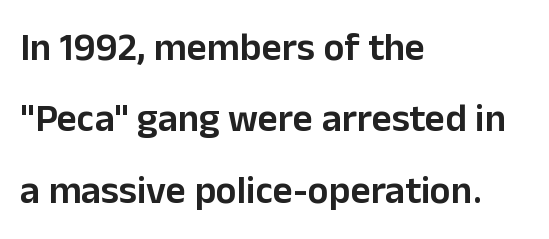
{"serif": "no", "italic": "no", "bold": "semi", "weight": "semibold", "width": "normal", "stroke_contrast": "low", "x_height": "medium", "monospaced": "no", "underline": "no", "align": "left", "line_spacing_ratio": 1.83, "letter_spacing": "normal", "letter_spacing_em": 0.0, "glyph_px": 39}
